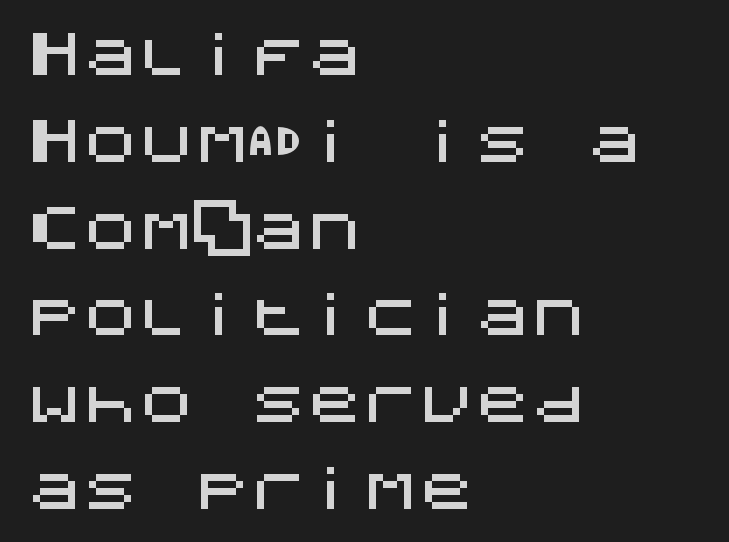
Q: Is the text italic (slanted)? A: No, it is upright.
Q: Is the typeface a serif or a sans-serif typeface? A: Sans-serif.
Q: Is the text underlined? A: No.
Q: How is the paragraph aligned? A: Left-aligned.
Q: Is the spacing between letters normal or unusually wide? A: Normal.
Q: Is the spacing between lines tight, normal or loose? A: Normal.
Q: Width (condensed, normal, or wide)? A: Normal.
Q: Stroke contrast? A: Medium.
Q: x-height? A: Large.
